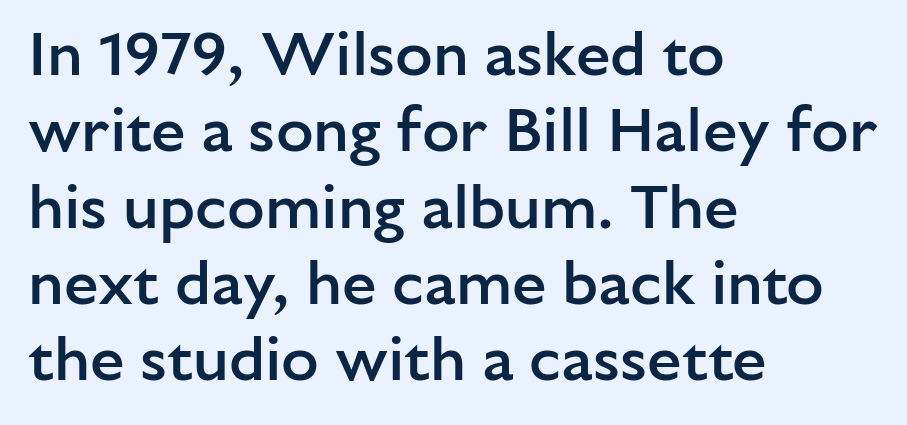
The image shows 62 px semibold sans-serif type, upright; set left-aligned, line spacing 1.23x, normal letter spacing, not underlined; low stroke contrast and a medium x-height.
